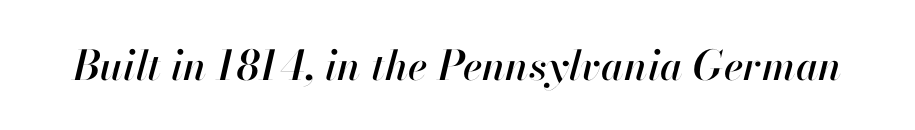
Characters follow at the spacing the type designer built in. Is this a fixed-width face? No — the glyphs have proportional, varying widths. Check the space under the baseline: it is left empty. This sample uses an oblique cut, with every glyph tilted off the vertical.
